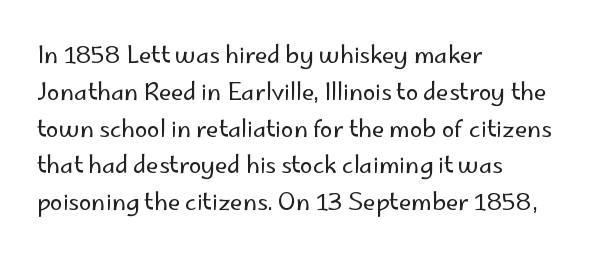
{"italic": "no", "bold": "no", "underline": "no", "align": "left", "line_spacing": "normal", "line_spacing_ratio": 1.6, "letter_spacing": "normal", "letter_spacing_em": 0.0, "glyph_px": 23}
